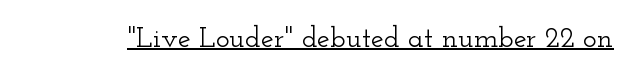
The image shows 29 px wide serif type, upright; set normal letter spacing, underlined; low stroke contrast and a small x-height.
